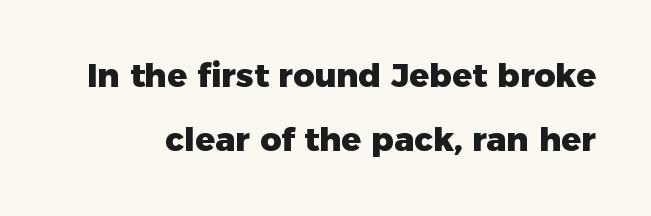
A roman cut, with each character standing at attention. You can tell from the bare stems that sans-serif type was used. Is there much room between lines? Yes — plenty of vertical air separates them. The face used here is rendered with its standard letterfit.
